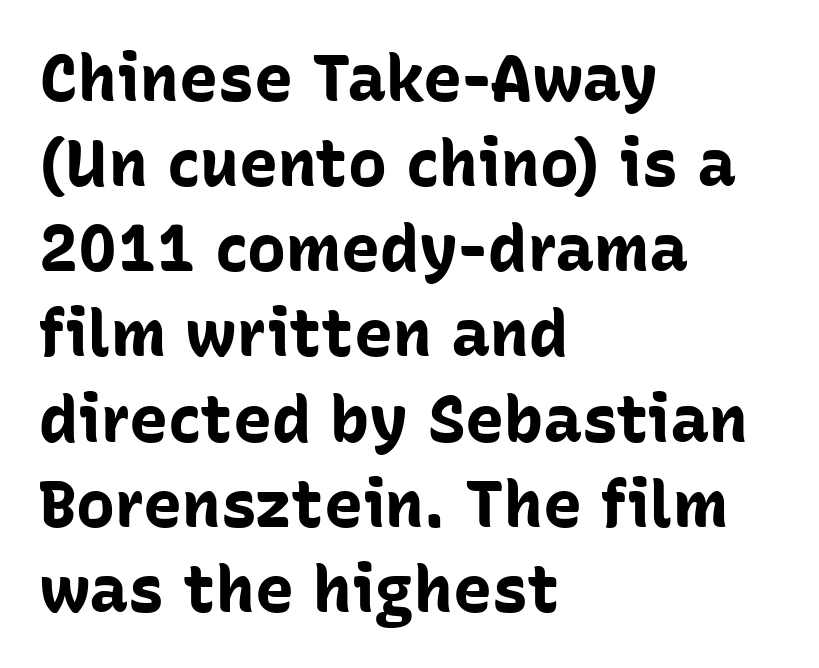
Does the weight exceed regular? Yes, all the way to bold. Does the leading feel generous? No, just average. The passage shown is typed in a proportional face where columns would drift. Quick note: underline off.
